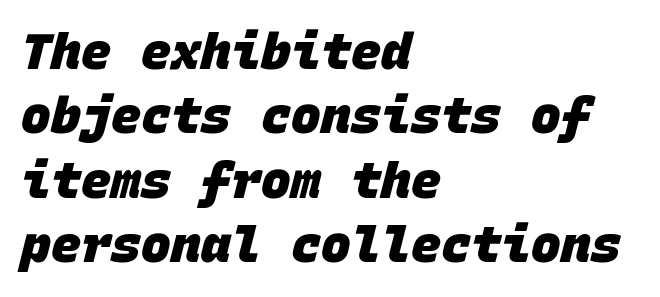
Q: Is the text bold? A: Yes.
Q: Is the typeface a serif or a sans-serif typeface? A: Sans-serif.
Q: Is the text underlined? A: No.
Q: How is the paragraph aligned? A: Left-aligned.
Q: Is the spacing between letters normal or unusually wide? A: Normal.
Q: Is the spacing between lines tight, normal or loose? A: Normal.
Q: Width (condensed, normal, or wide)? A: Normal.
Q: Stroke contrast? A: Low.
Q: x-height? A: Large.
Q: Monospaced? A: Yes.
